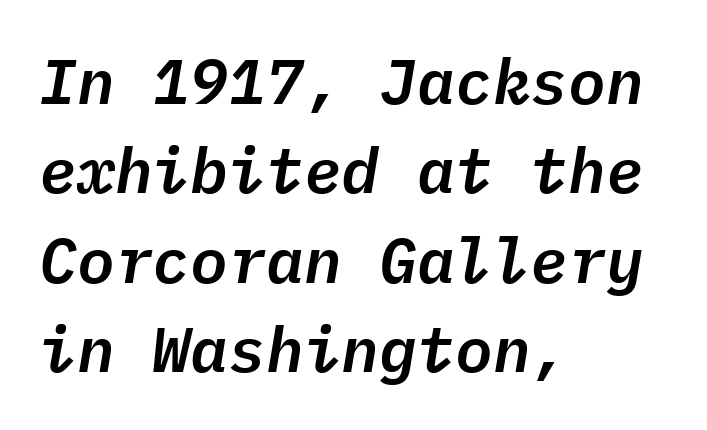
These lines are rendered in a fixed-pitch font. The specimen omits any rule beneath the text block's lines. Nothing unusual about the tracking: characters are spaced as the font intends. The vertical gap from one line to the next is medium. Slant detected: the letters are inclined.
